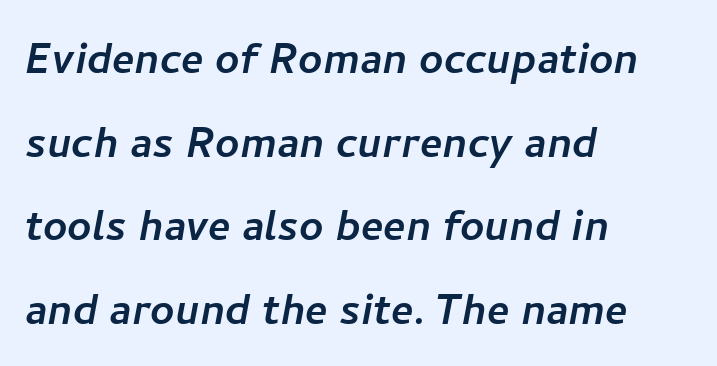
The space beneath each line is pristine and unruled. Here the designer chose a conventional face with non-uniform glyph widths. Characters follow at the spacing the type designer built in. This sample uses a sans-serif face.
